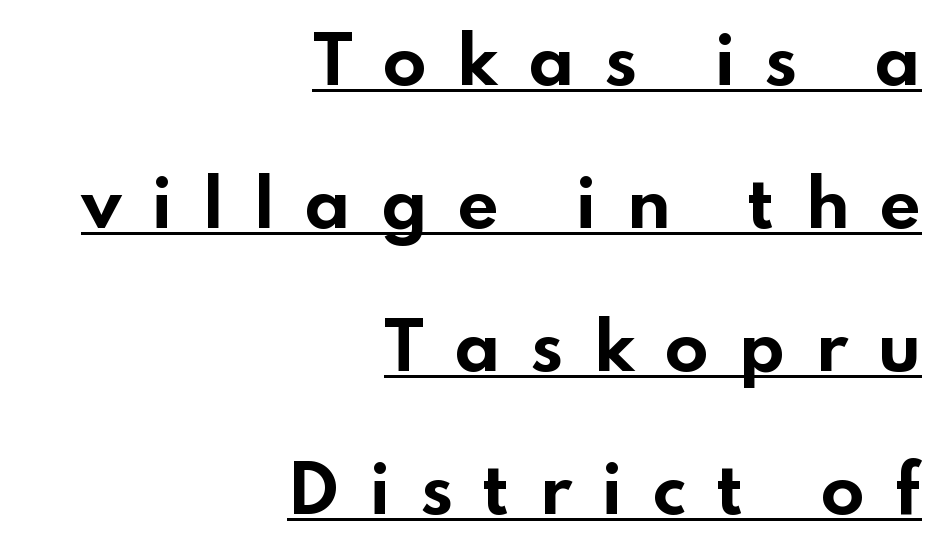
The image shows 65 px bold, wide sans-serif type, upright; set right-aligned, loose line spacing (2.2x), unusually wide letter spacing (+0.45 em), underlined; low stroke contrast and a small x-height.
